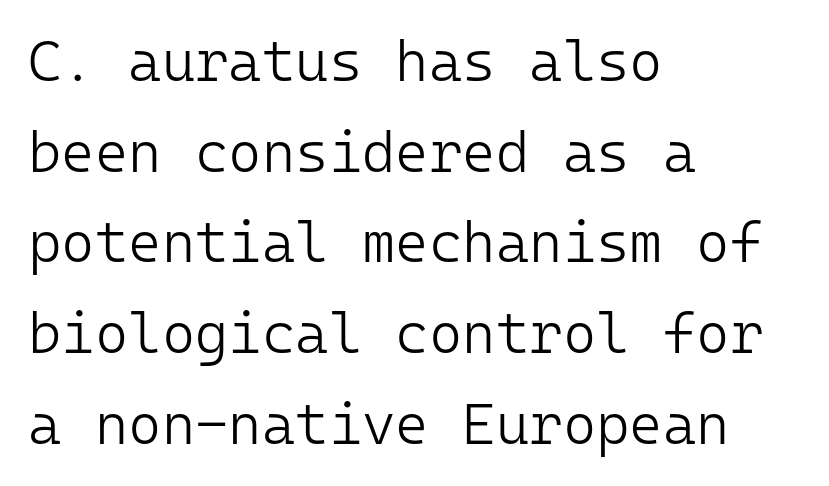
Q: Is the text bold? A: No.
Q: Is the text italic (slanted)? A: No, it is upright.
Q: Is the typeface a serif or a sans-serif typeface? A: Sans-serif.
Q: Is the text underlined? A: No.
Q: How is the paragraph aligned? A: Left-aligned.
Q: Is the spacing between letters normal or unusually wide? A: Normal.
Q: Is the spacing between lines tight, normal or loose? A: Normal.
Q: Width (condensed, normal, or wide)? A: Normal.
Q: Stroke contrast? A: Low.
Q: x-height? A: Medium.
Q: Monospaced? A: Yes.
